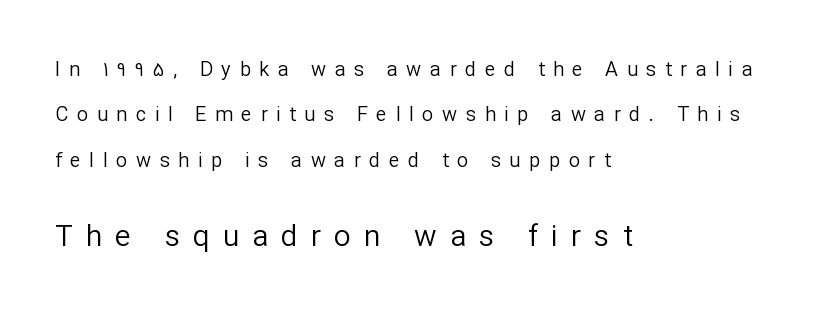
Q: Is the text bold? A: No.
Q: Is the text italic (slanted)? A: No, it is upright.
Q: Is the typeface a serif or a sans-serif typeface? A: Sans-serif.
Q: Is the text underlined? A: No.
Q: How is the paragraph aligned? A: Left-aligned.
Q: Is the spacing between letters normal or unusually wide? A: Unusually wide.
Q: Is the spacing between lines tight, normal or loose? A: Loose.
Q: Which block of text is set in a larger size, the first (top) or the second (bottom)? A: The second (bottom) one.
Q: Width (condensed, normal, or wide)? A: Normal.
Q: Stroke contrast? A: Low.
Q: x-height? A: Medium.
Q: Monospaced? A: No.
